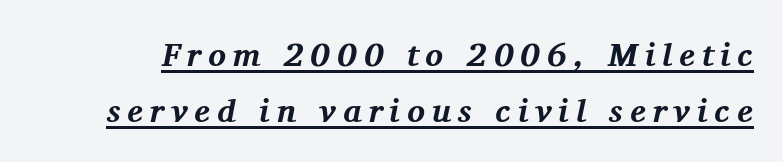
{"serif": "yes", "italic": "yes", "lean": "right", "slant_degrees": 11, "bold": "yes", "weight": "bold", "width": "normal", "stroke_contrast": "medium", "x_height": "medium", "monospaced": "no", "underline": "yes", "line_spacing": "normal", "line_spacing_ratio": 1.7, "letter_spacing": "wide", "letter_spacing_em": 0.21, "glyph_px": 33}
